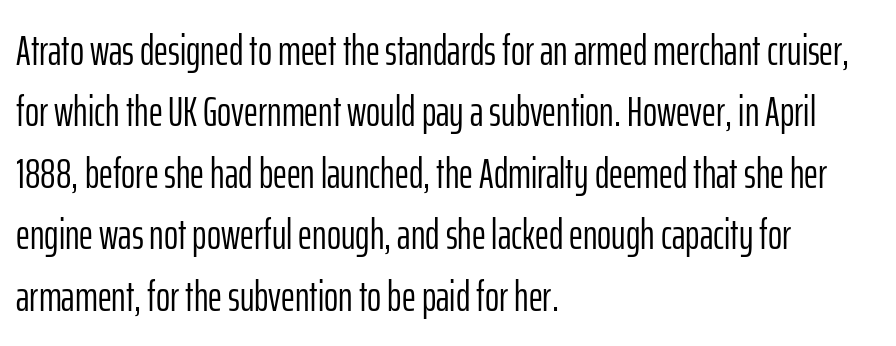
The image shows 43 px light, condensed sans-serif type, upright; set left-aligned, normal line spacing (1.43x), normal letter spacing, not underlined; low stroke contrast and a medium x-height.
